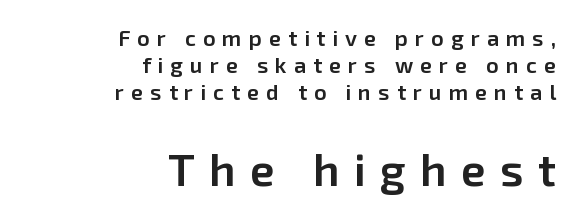
{"serif": "no", "italic": "no", "bold": "semi", "weight": "semibold", "width": "normal", "stroke_contrast": "low", "x_height": "medium", "monospaced": "no", "underline": "no", "align": "right", "line_spacing_ratio": 1.23, "letter_spacing": "wide", "letter_spacing_em": 0.32, "larger_block": "second", "size_ratio": 2.05, "glyph_px": 45}
